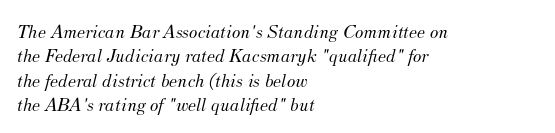
Stroke thickness stays within the range of a standard reading face or lighter. There's an unmistakable incline to the writing here. Spacing between characters is what you'd get straight out of the box. The rag falls on the right side of this text block. Descender tails drop into unmarked territory.
